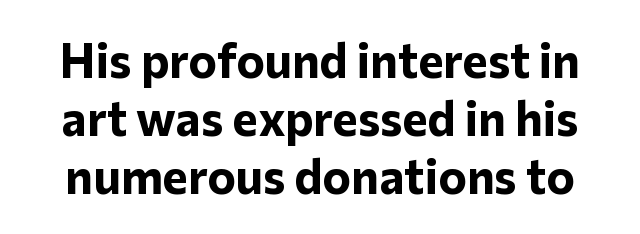
Q: Is the text bold? A: Yes.
Q: Is the text italic (slanted)? A: No, it is upright.
Q: Is the typeface a serif or a sans-serif typeface? A: Sans-serif.
Q: Is the text underlined? A: No.
Q: Is the spacing between letters normal or unusually wide? A: Normal.
Q: Width (condensed, normal, or wide)? A: Normal.
Q: Stroke contrast? A: Low.
Q: x-height? A: Medium.
Q: Monospaced? A: No.
